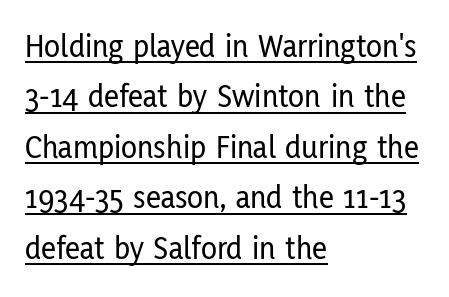
Grotesque or geometric, the face here clearly has no serifs. There is no visible air inserted between adjacent glyphs. Is there an underline? Yes — a line sits under the letters. Nope, not italic — everything's standing straight. The typesetter chose a ragged-right arrangement here. Notice how descenders clear the ascenders below comfortably — that's standard leading.
